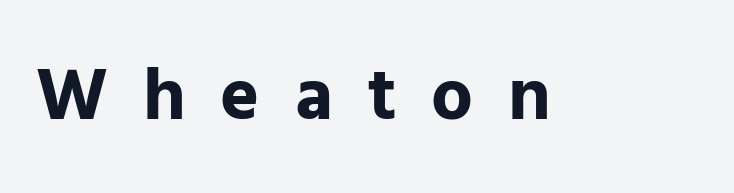
Q: Is the text bold? A: Yes.
Q: Is the text italic (slanted)? A: No, it is upright.
Q: Is the typeface a serif or a sans-serif typeface? A: Sans-serif.
Q: Is the text underlined? A: No.
Q: Is the spacing between letters normal or unusually wide? A: Unusually wide.
Q: Width (condensed, normal, or wide)? A: Normal.
Q: Stroke contrast? A: Low.
Q: x-height? A: Medium.
Q: Monospaced? A: No.
